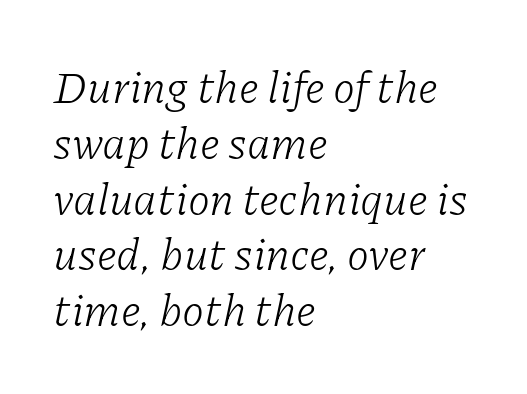
Q: Is the text bold? A: No.
Q: Is the text italic (slanted)? A: Yes, it leans right by about 11 degrees.
Q: Is the typeface a serif or a sans-serif typeface? A: Serif.
Q: Is the text underlined? A: No.
Q: How is the paragraph aligned? A: Left-aligned.
Q: Is the spacing between letters normal or unusually wide? A: Normal.
Q: Width (condensed, normal, or wide)? A: Normal.
Q: Stroke contrast? A: Low.
Q: x-height? A: Medium.
Q: Monospaced? A: No.
